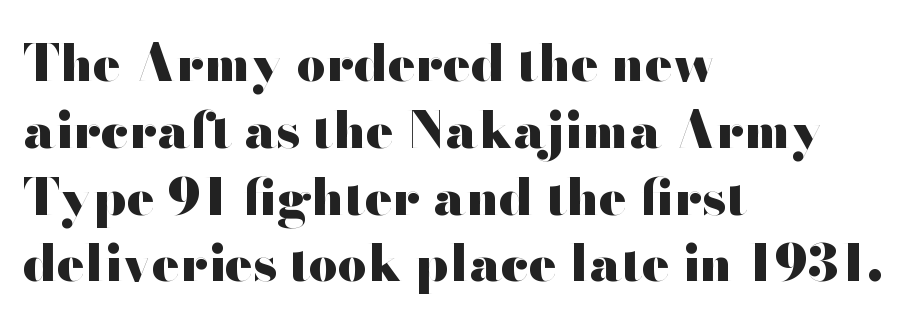
The image shows 51 px heavy, wide sans-serif type, upright; set left-aligned, normal line spacing (1.31x), normal letter spacing, not underlined; high stroke contrast and a small x-height.
